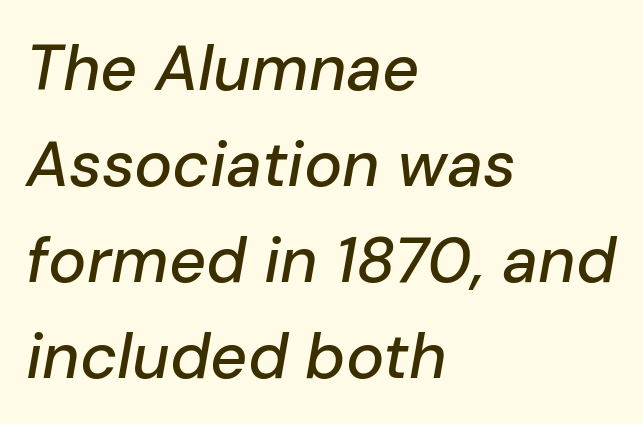
Q: Is the text italic (slanted)? A: Yes, it leans right by about 10 degrees.
Q: Is the text underlined? A: No.
Q: How is the paragraph aligned? A: Left-aligned.
Q: Is the spacing between letters normal or unusually wide? A: Normal.
Q: Is the spacing between lines tight, normal or loose? A: Normal.
Q: Width (condensed, normal, or wide)? A: Normal.
Q: Stroke contrast? A: Low.
Q: x-height? A: Medium.
Q: Monospaced? A: No.
